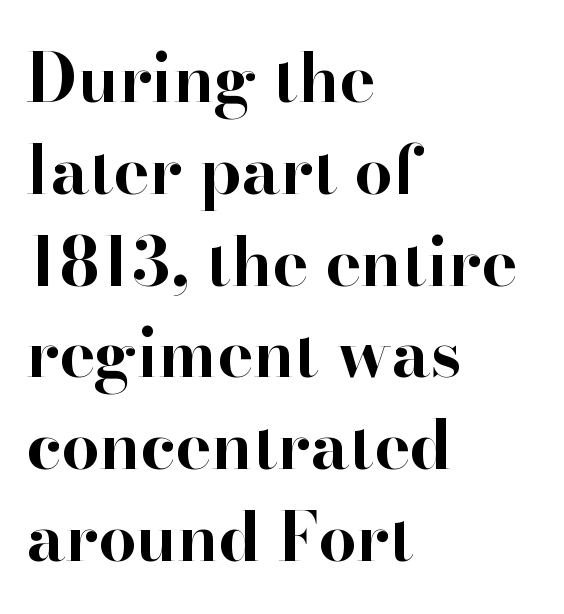
{"serif": "yes", "italic": "no", "bold": "yes", "weight": "bold", "width": "normal", "stroke_contrast": "high", "x_height": "small", "monospaced": "no", "underline": "no", "align": "left", "line_spacing": "normal", "line_spacing_ratio": 1.37, "letter_spacing": "normal", "letter_spacing_em": 0.0, "glyph_px": 67}
